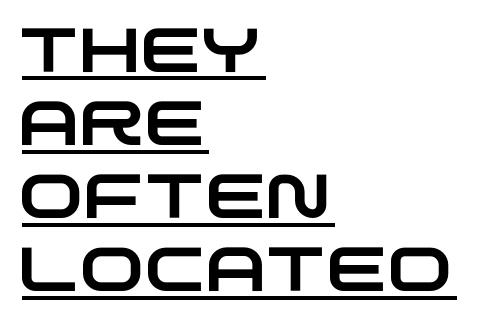
The image shows 62 px wide sans-serif type; set left-aligned, line spacing 1.18x, normal letter spacing, underlined; low stroke contrast and a large x-height.
